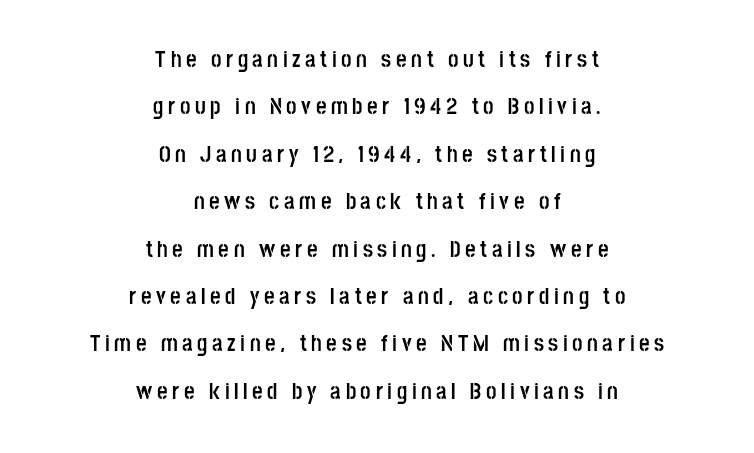
Q: Is the text bold? A: Yes.
Q: Is the text italic (slanted)? A: No, it is upright.
Q: Is the text underlined? A: No.
Q: How is the paragraph aligned? A: Centered.
Q: Is the spacing between letters normal or unusually wide? A: Unusually wide.
Q: Is the spacing between lines tight, normal or loose? A: Loose.
